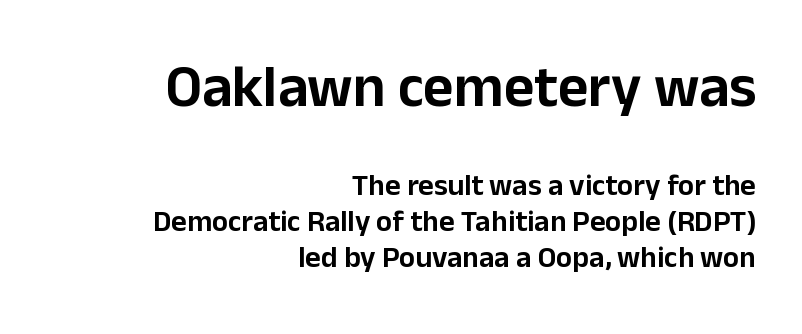
The image shows 59 px sans-serif type, upright; set right-aligned, line spacing 1.2x, normal letter spacing, not underlined; the first (top) block is 1.97x larger; low stroke contrast and a medium x-height.
